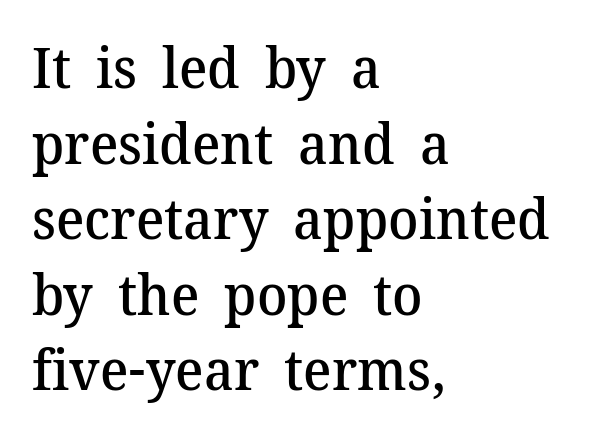
{"serif": "yes", "italic": "no", "bold": "semi", "weight": "semibold", "width": "normal", "stroke_contrast": "medium", "x_height": "medium", "monospaced": "no", "underline": "no", "align": "left", "line_spacing": "normal", "line_spacing_ratio": 1.35, "letter_spacing": "normal", "letter_spacing_em": 0.0, "glyph_px": 56}
